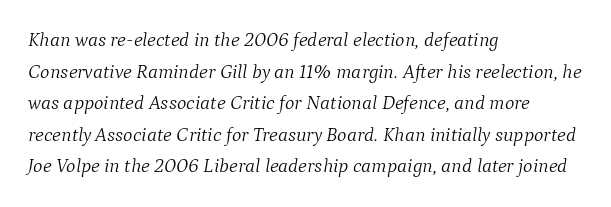
The foot of each line stays bare and open. Does the copy run flush right? No — it runs flush left. This sample uses plain, unmodified letter spacing. You can tell it's italic because the verticals aren't actually vertical.
